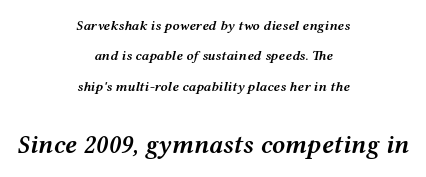
The image shows 26 px text type, italic (leaning right); set centered, loose line spacing (2.17x), normal letter spacing, not underlined; the second (bottom) block is 1.86x larger.
